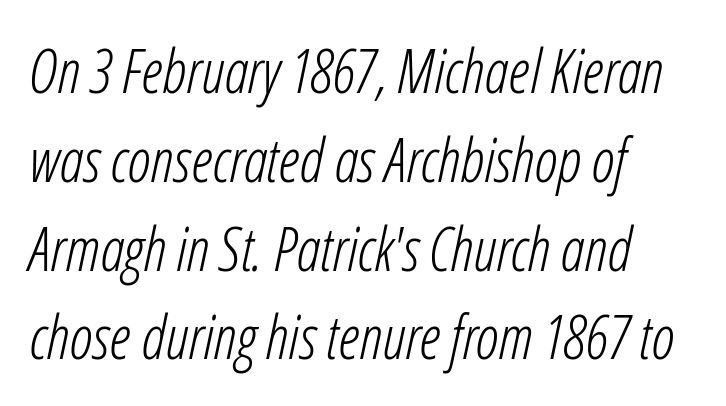
Horizontal bands of white between lines are of average thickness. A typesetter would call this proportional, since set widths differ per character. The font sits on the lighter half of the weight spectrum, regular included. The glyphs are unaccompanied by any horizontal stroke below them.
